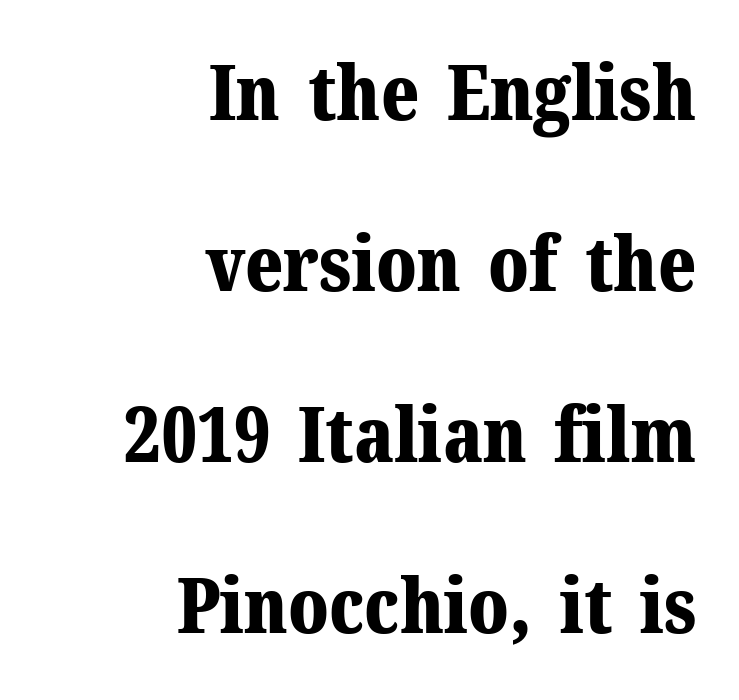
The compositor pushed each line to the right boundary. Unlike italic type, these characters show no tilt at all. In terms of leading, this rendering errs on the spacious side. Serif or sans? Serif — the stroke terminals have little feet.
